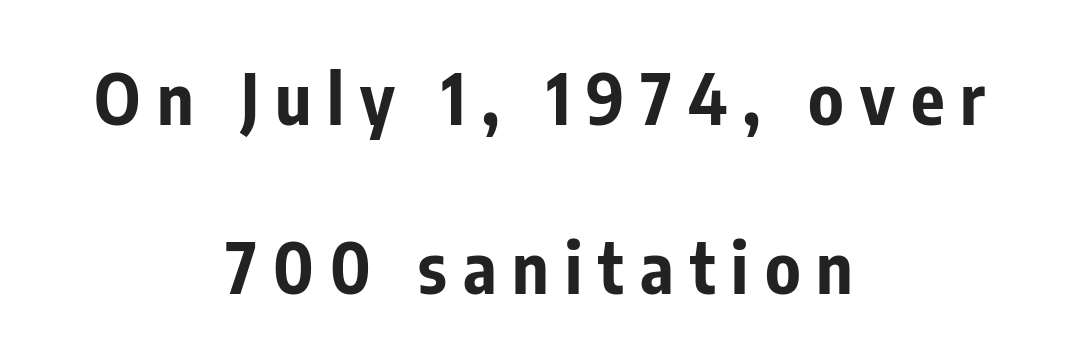
Nope, no serifs anywhere on these letters. These lines stack symmetrically, like a column narrowing and widening about its center. Unmarked baselines from the first word to the last. Varying glyph widths throughout — classic text-font behaviour. Honestly, the letter spacing is so wide it's the main thing you notice.
